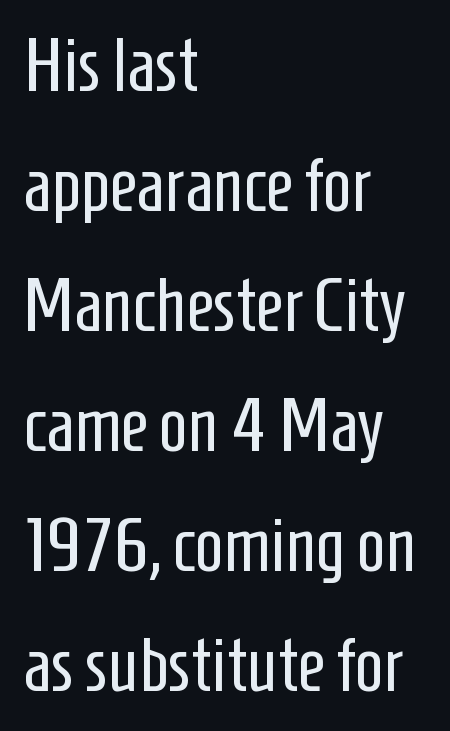
The letterforms sit shoulder to shoulder at normal distance. The glyphs in this specimen are sans serif. The passage shown is typed in a proportional face where columns would drift. A clean baseline with only descenders dipping below it. The compositor pushed each line to the left boundary.
